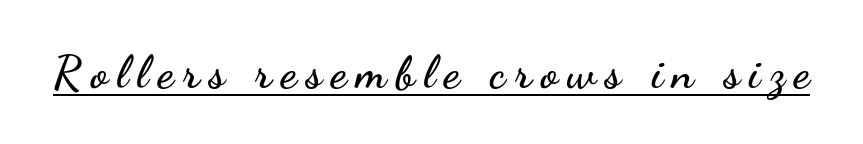
Q: Is the text italic (slanted)? A: Yes.
Q: Is the typeface a serif or a sans-serif typeface? A: Sans-serif.
Q: Is the text underlined? A: Yes.
Q: Is the spacing between letters normal or unusually wide? A: Unusually wide.
Q: Width (condensed, normal, or wide)? A: Wide.
Q: Stroke contrast? A: Low.
Q: x-height? A: Small.
Q: Monospaced? A: No.
